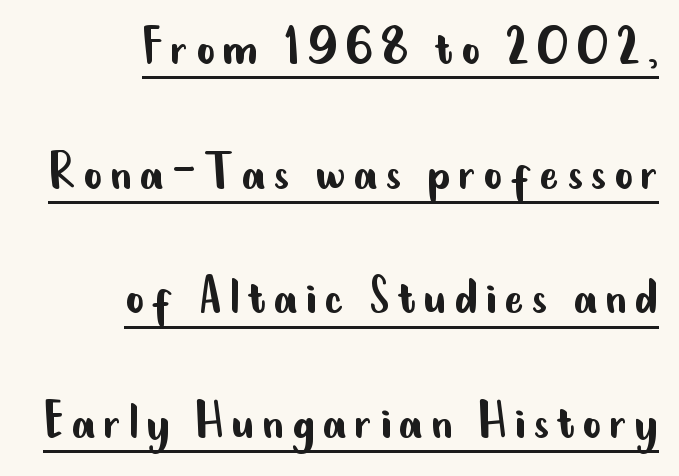
Q: Is the text bold? A: No.
Q: Is the text italic (slanted)? A: No, it is upright.
Q: Is the typeface a serif or a sans-serif typeface? A: Sans-serif.
Q: Is the text underlined? A: Yes.
Q: How is the paragraph aligned? A: Right-aligned.
Q: Is the spacing between lines tight, normal or loose? A: Loose.
Q: Width (condensed, normal, or wide)? A: Condensed.
Q: Stroke contrast? A: Low.
Q: x-height? A: Small.
Q: Monospaced? A: No.
